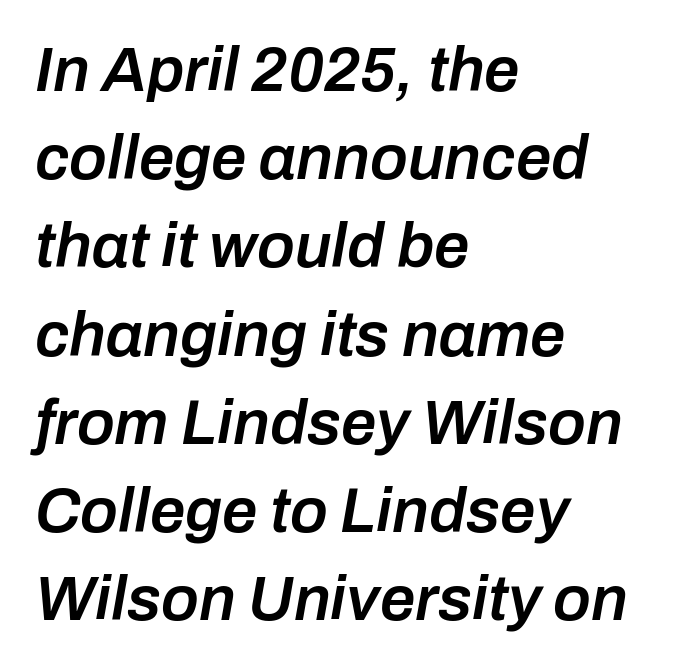
Q: Is the text bold? A: Semi-bold.
Q: Is the text italic (slanted)? A: Yes, it leans right by about 10 degrees.
Q: Is the text underlined? A: No.
Q: How is the paragraph aligned? A: Left-aligned.
Q: Is the spacing between letters normal or unusually wide? A: Normal.
Q: Is the spacing between lines tight, normal or loose? A: Normal.
Q: Width (condensed, normal, or wide)? A: Normal.
Q: Stroke contrast? A: Low.
Q: x-height? A: Medium.
Q: Monospaced? A: No.
